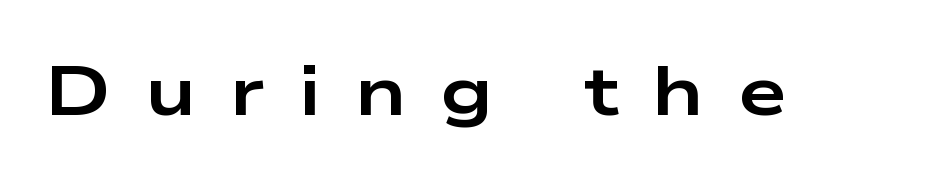
Q: Is the text bold? A: Yes.
Q: Is the text italic (slanted)? A: No, it is upright.
Q: Is the typeface a serif or a sans-serif typeface? A: Sans-serif.
Q: Is the text underlined? A: No.
Q: Is the spacing between letters normal or unusually wide? A: Unusually wide.
Q: Width (condensed, normal, or wide)? A: Wide.
Q: Stroke contrast? A: Low.
Q: x-height? A: Medium.
Q: Monospaced? A: No.
